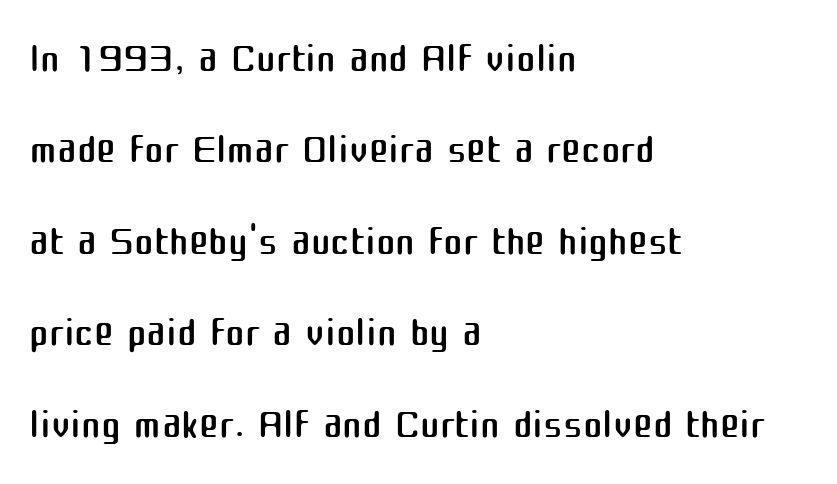
The image shows 59 px regular-weight sans-serif type, upright; set left-aligned, normal line spacing (1.55x), normal letter spacing, not underlined; medium stroke contrast and a medium x-height.
